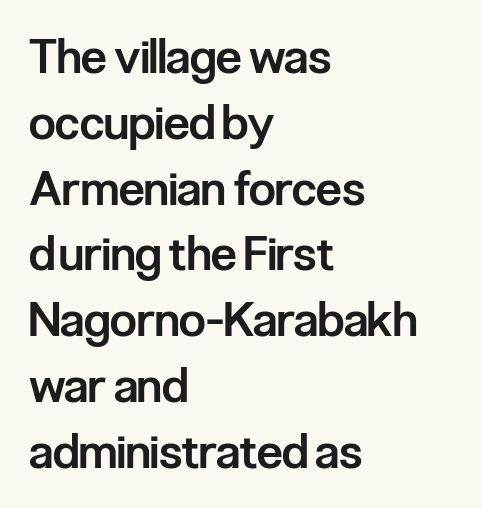
{"serif": "no", "italic": "no", "bold": "semi", "weight": "semibold", "width": "condensed", "stroke_contrast": "low", "x_height": "medium", "monospaced": "no", "underline": "no", "align": "left", "line_spacing": "normal", "line_spacing_ratio": 1.4, "letter_spacing": "normal", "letter_spacing_em": 0.0, "glyph_px": 47}
